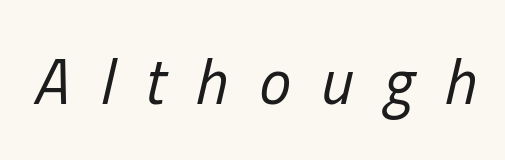
Weight: not bold — regular or lighter. The text carries the slant typical of an italic or oblique font. Think of a printed novel: that variable character pitch is what you see here. There is plenty of visible air inserted between adjacent glyphs.
